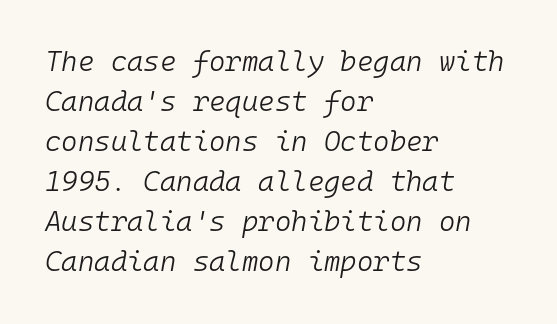
The image shows 28 px light type, italic (leaning right), monospaced; set left-aligned, normal line spacing (1.43x), normal letter spacing, not underlined; low stroke contrast and a medium x-height.
